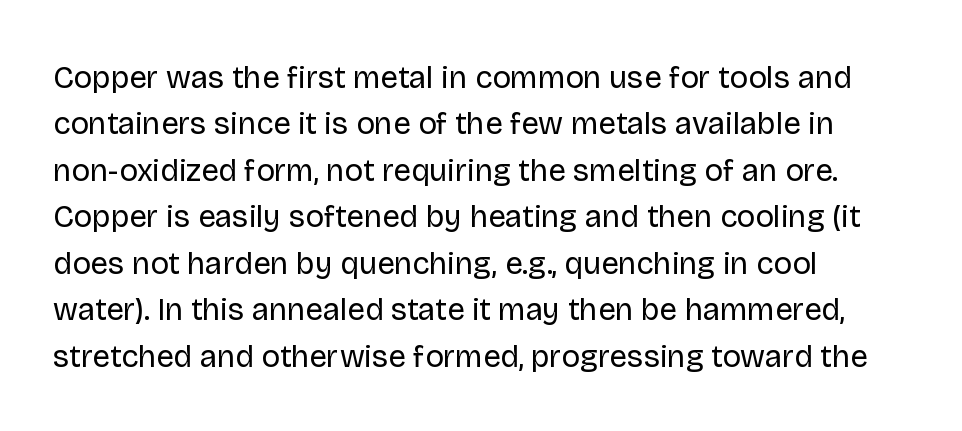
The image shows 31 px regular-weight sans-serif type, upright; set left-aligned, normal line spacing (1.5x), normal letter spacing, not underlined; low stroke contrast and a large x-height.
